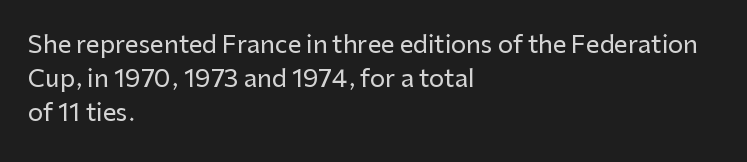
The image shows 24 px text type, upright; set left-aligned, normal line spacing (1.42x), normal letter spacing, not underlined.
